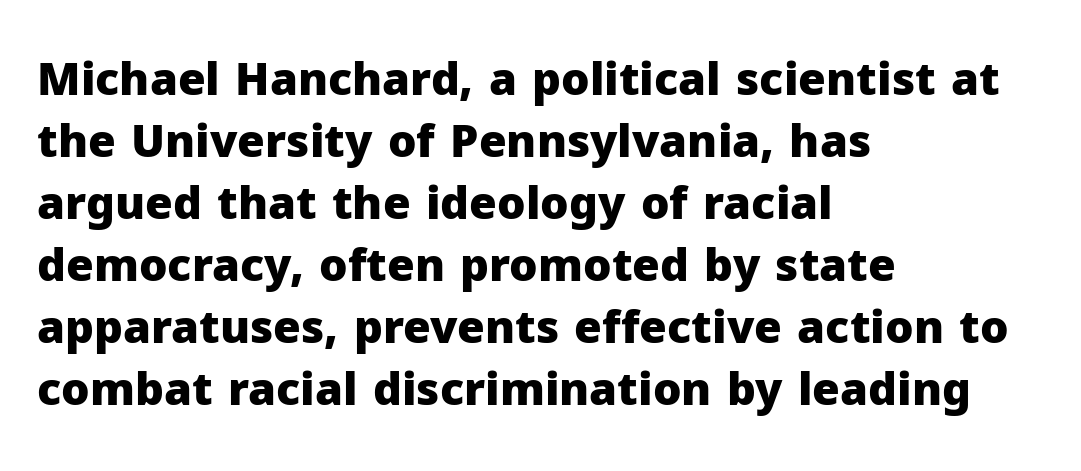
A typesetter would call this leading conventional body-copy spacing. Clear beneath every line of the passage. Is the type bold? Yes — the strokes are clearly thick and heavy. This sample uses a sans-serif face. The letters sit at their default tracking, neither squeezed nor spread.
